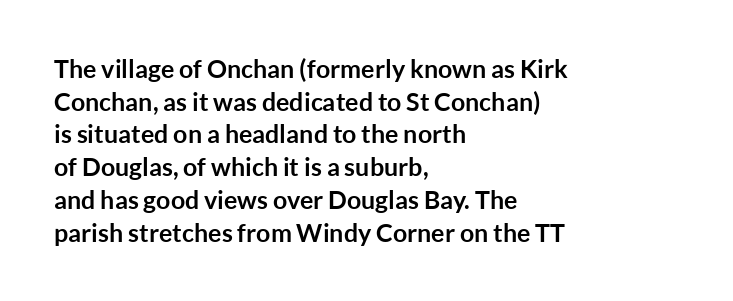
{"italic": "no", "bold": "yes", "underline": "no", "align": "left", "line_spacing": "normal", "line_spacing_ratio": 1.31, "letter_spacing": "normal", "letter_spacing_em": 0.0, "glyph_px": 25}
